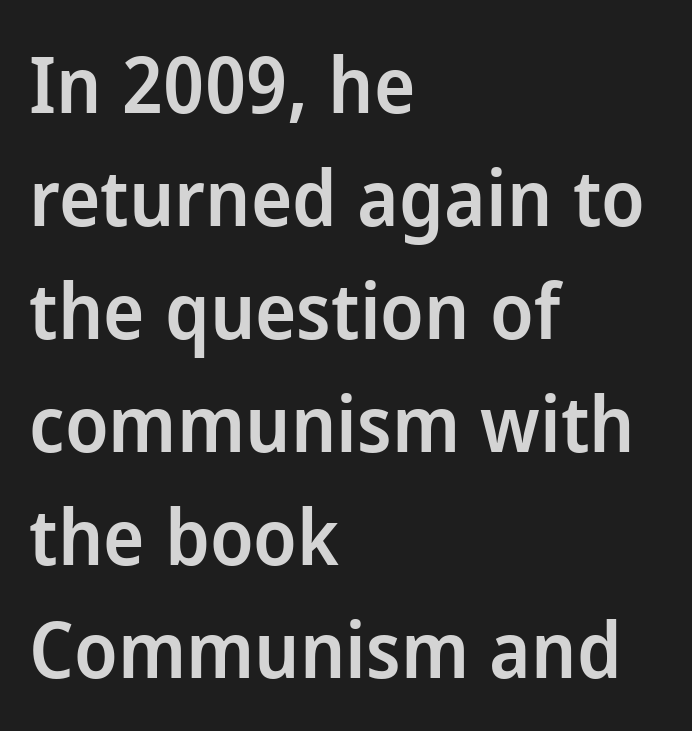
Q: Is the text bold? A: Semi-bold.
Q: Is the text italic (slanted)? A: No, it is upright.
Q: Is the typeface a serif or a sans-serif typeface? A: Sans-serif.
Q: Is the text underlined? A: No.
Q: How is the paragraph aligned? A: Left-aligned.
Q: Is the spacing between letters normal or unusually wide? A: Normal.
Q: Is the spacing between lines tight, normal or loose? A: Normal.
Q: Width (condensed, normal, or wide)? A: Normal.
Q: Stroke contrast? A: Low.
Q: x-height? A: Medium.
Q: Monospaced? A: No.
